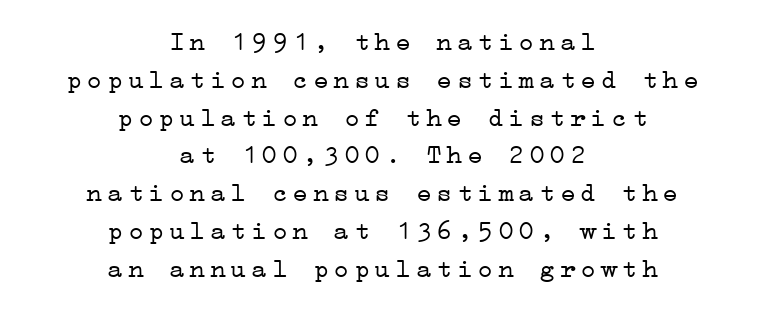
{"italic": "no", "bold": "no", "underline": "no", "align": "center", "line_spacing": "normal", "line_spacing_ratio": 1.4, "glyph_px": 27}
